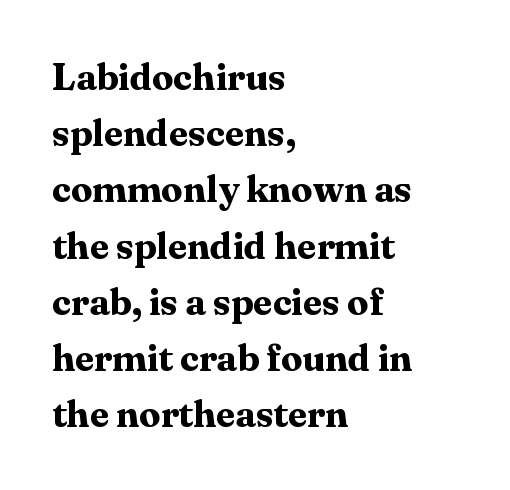
The image shows 38 px bold serif type, upright; set left-aligned, normal line spacing (1.48x), normal letter spacing, not underlined; medium stroke contrast and a medium x-height.
